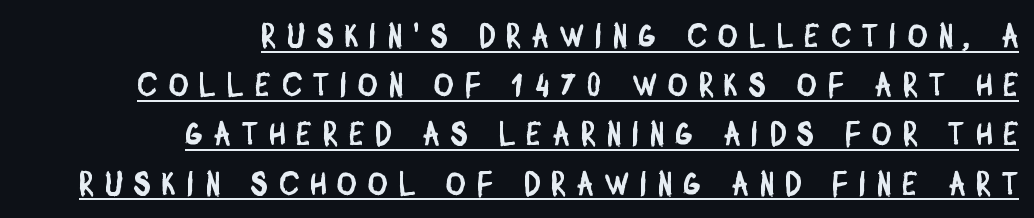
Is this a sans? Yes — the strokes have no serifs. This is underlined copy, the kind a proofreader might mark for attention. Evenly set lines give the paragraph a standard silhouette. The text block is weighted toward the right margin, trailing off unevenly leftward. The letters advance in unequal steps, a hallmark of proportional type. Each word looks stretched out because of the extra space between its letters.
